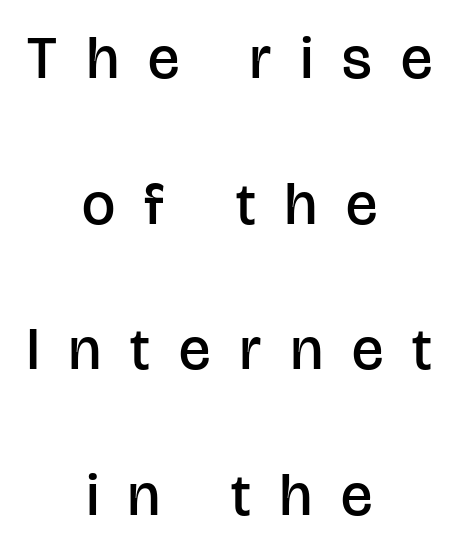
The image shows 59 px semibold sans-serif type, upright; set centered, loose line spacing (2.47x), unusually wide letter spacing (+0.5 em), not underlined; low stroke contrast and a large x-height.
